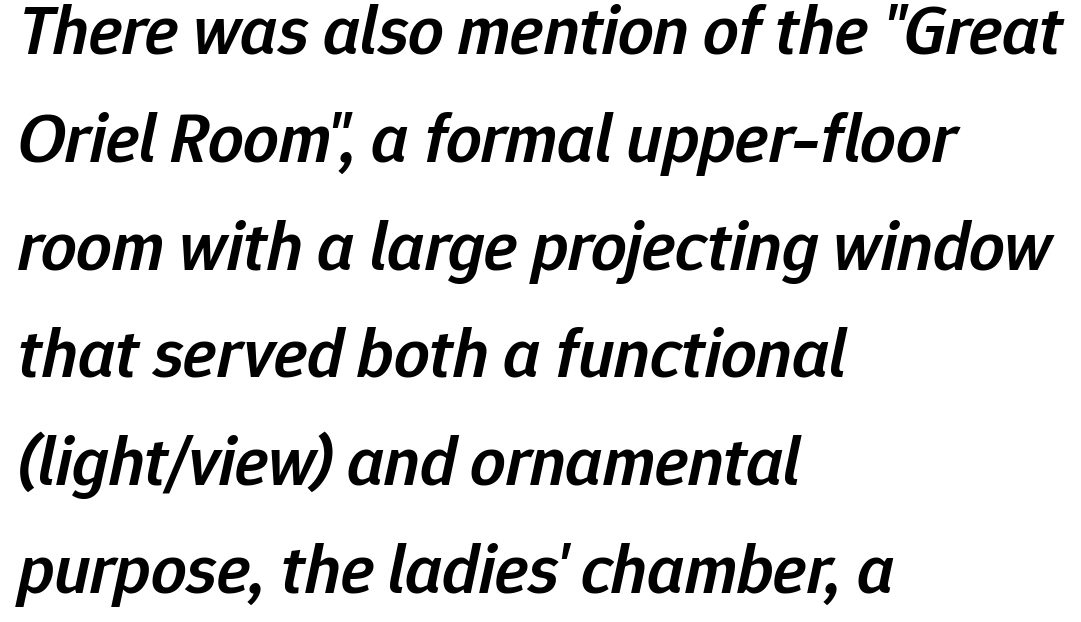
Q: Is the text bold? A: Semi-bold.
Q: Is the text italic (slanted)? A: Yes, it leans right by about 12 degrees.
Q: Is the text underlined? A: No.
Q: How is the paragraph aligned? A: Left-aligned.
Q: Is the spacing between letters normal or unusually wide? A: Normal.
Q: Is the spacing between lines tight, normal or loose? A: Normal.
Q: Width (condensed, normal, or wide)? A: Normal.
Q: Stroke contrast? A: Low.
Q: x-height? A: Medium.
Q: Monospaced? A: No.
